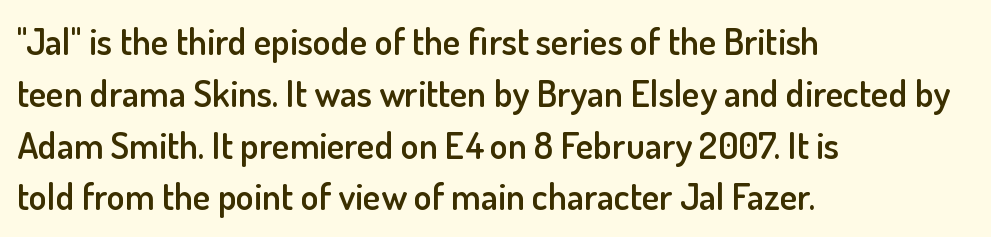
Q: Is the text bold? A: Semi-bold.
Q: Is the text italic (slanted)? A: No, it is upright.
Q: Is the typeface a serif or a sans-serif typeface? A: Sans-serif.
Q: Is the text underlined? A: No.
Q: How is the paragraph aligned? A: Left-aligned.
Q: Is the spacing between letters normal or unusually wide? A: Normal.
Q: Is the spacing between lines tight, normal or loose? A: Normal.
Q: Width (condensed, normal, or wide)? A: Normal.
Q: Stroke contrast? A: Low.
Q: x-height? A: Small.
Q: Monospaced? A: No.
